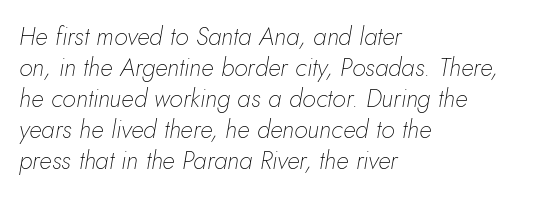
{"italic": "yes", "lean": "right", "slant_degrees": 10, "bold": "no", "underline": "no", "align": "left", "line_spacing_ratio": 1.24, "letter_spacing": "normal", "letter_spacing_em": 0.0, "glyph_px": 25}
